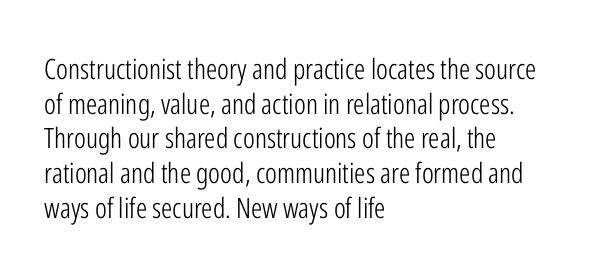
{"serif": "no", "italic": "no", "bold": "no", "weight": "light", "width": "condensed", "stroke_contrast": "low", "x_height": "medium", "monospaced": "no", "underline": "no", "align": "left", "line_spacing_ratio": 1.24, "letter_spacing": "normal", "letter_spacing_em": 0.0, "glyph_px": 28}
